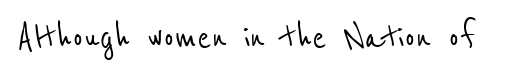
{"serif": "no", "width": "condensed", "stroke_contrast": "low", "x_height": "medium", "monospaced": "no", "underline": "no", "letter_spacing": "normal", "letter_spacing_em": 0.0, "glyph_px": 42}
